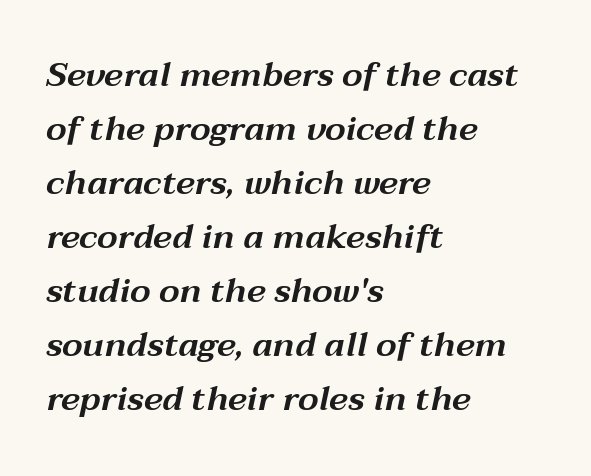
The image shows 34 px wide type, italic (leaning right); set left-aligned, normal line spacing (1.59x), normal letter spacing, not underlined; medium stroke contrast and a medium x-height.
